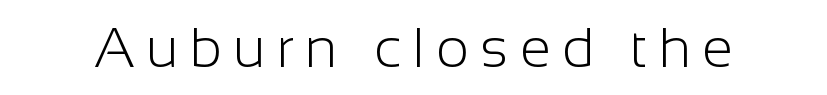
Stroke terminals: plain, sans-serif. You could not count columns in this text — the font is proportionally spaced. Compared with typical body copy, the letter spacing here is much looser. The font sits on the lighter half of the weight spectrum, regular included. Plain, unruled lines of type. A typesetter would mark this as roman, not italic.
